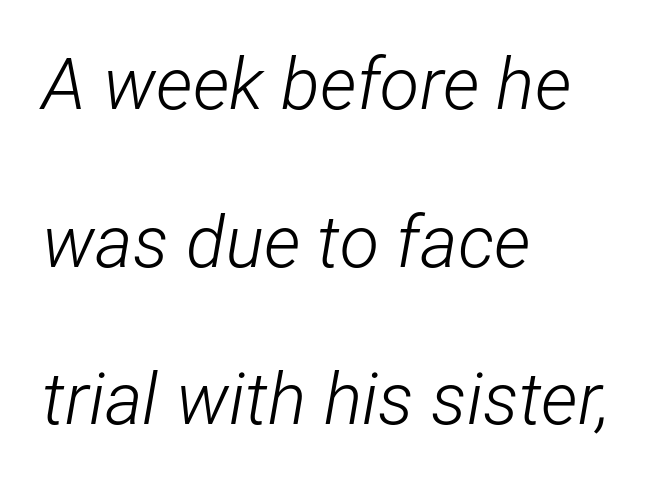
Layout note: lines flush left. On a weight scale, this lands at 450 or below. Whoever set this chose breathing room over compactness in the vertical rhythm. Observe the ordinary spacing: letters are neighbours, not strangers.
